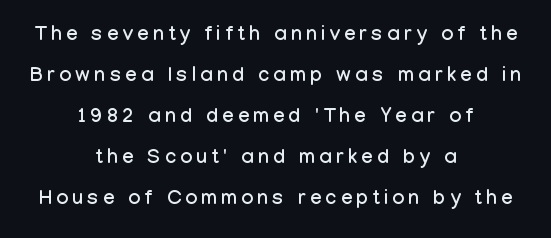
{"italic": "no", "underline": "no", "align": "center", "line_spacing": "loose", "line_spacing_ratio": 2.05, "letter_spacing": "wide", "letter_spacing_em": 0.22, "glyph_px": 20}
